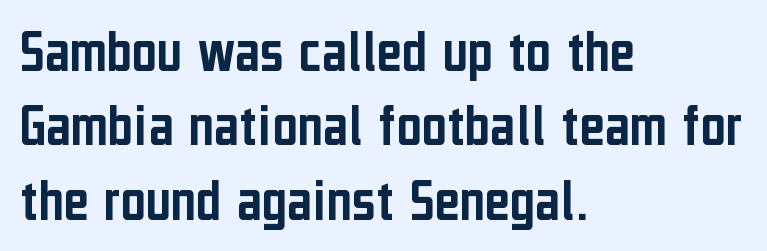
Classification — sans serif. Caption: multi-line text, flush left, ragged right. Glance below the letters and you will spot only blank space. These lines are rendered in a variable-pitch font. The lettering stays uniformly vertical, giving the passage a roman look.
